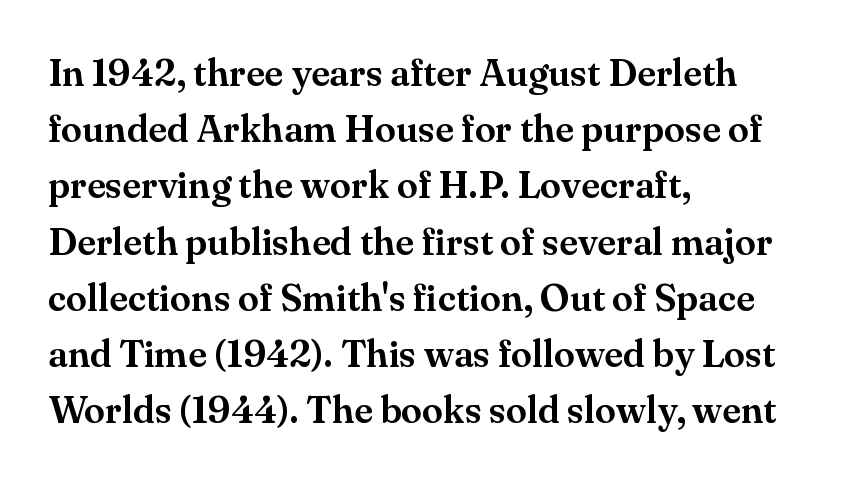
Q: Is the text italic (slanted)? A: No, it is upright.
Q: Is the typeface a serif or a sans-serif typeface? A: Serif.
Q: Is the text underlined? A: No.
Q: How is the paragraph aligned? A: Left-aligned.
Q: Is the spacing between letters normal or unusually wide? A: Normal.
Q: Is the spacing between lines tight, normal or loose? A: Normal.
Q: Width (condensed, normal, or wide)? A: Normal.
Q: Stroke contrast? A: Medium.
Q: x-height? A: Small.
Q: Monospaced? A: No.
